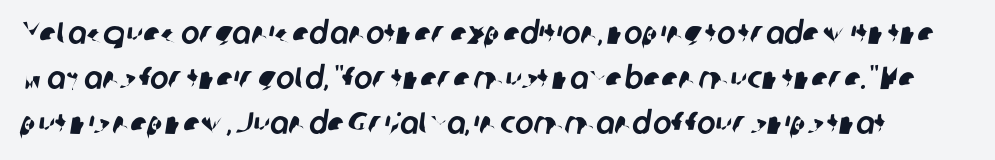
Q: Is the typeface a serif or a sans-serif typeface? A: Sans-serif.
Q: Is the text underlined? A: No.
Q: Is the spacing between letters normal or unusually wide? A: Normal.
Q: Is the spacing between lines tight, normal or loose? A: Normal.
Q: Width (condensed, normal, or wide)? A: Normal.
Q: Stroke contrast? A: Low.
Q: x-height? A: Medium.
Q: Monospaced? A: No.
